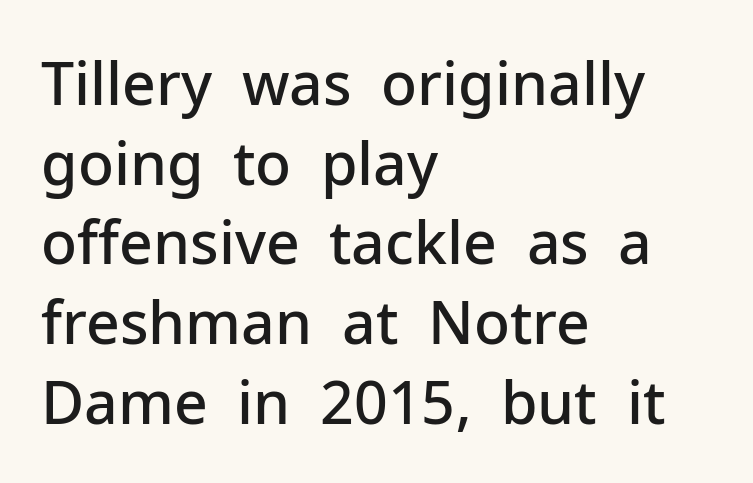
{"serif": "no", "italic": "no", "bold": "semi", "weight": "semibold", "width": "normal", "stroke_contrast": "low", "x_height": "medium", "monospaced": "no", "underline": "no", "align": "left", "line_spacing": "normal", "line_spacing_ratio": 1.35, "letter_spacing": "normal", "letter_spacing_em": 0.0, "glyph_px": 59}
